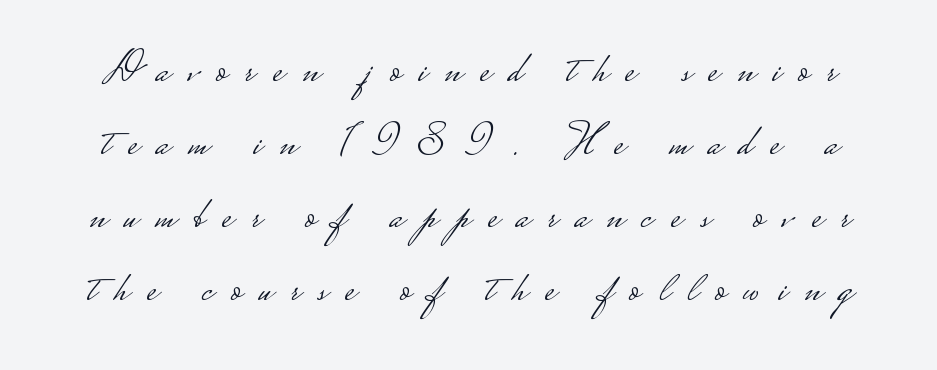
Q: Is the text bold? A: No.
Q: Is the text italic (slanted)? A: Yes.
Q: Is the typeface a serif or a sans-serif typeface? A: Sans-serif.
Q: Is the text underlined? A: No.
Q: Is the spacing between letters normal or unusually wide? A: Unusually wide.
Q: Is the spacing between lines tight, normal or loose? A: Normal.
Q: Width (condensed, normal, or wide)? A: Wide.
Q: Stroke contrast? A: Low.
Q: Monospaced? A: No.
